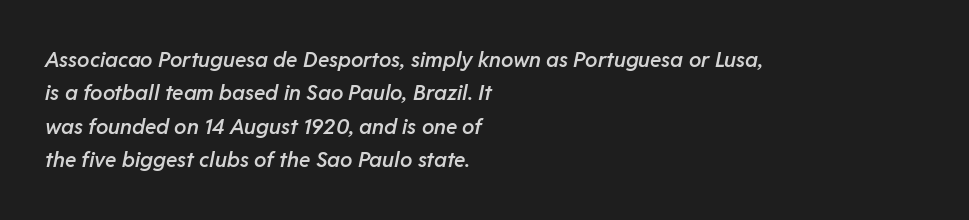
Q: Is the text bold? A: Semi-bold.
Q: Is the text italic (slanted)? A: Yes, it leans right by about 11 degrees.
Q: Is the text underlined? A: No.
Q: How is the paragraph aligned? A: Left-aligned.
Q: Is the spacing between letters normal or unusually wide? A: Normal.
Q: Is the spacing between lines tight, normal or loose? A: Normal.
